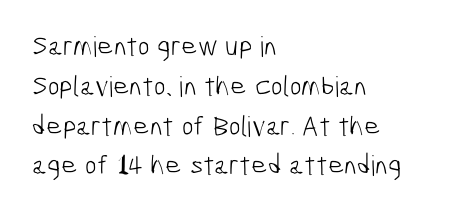
Q: Is the text bold? A: No.
Q: Is the typeface a serif or a sans-serif typeface? A: Sans-serif.
Q: Is the text underlined? A: No.
Q: How is the paragraph aligned? A: Left-aligned.
Q: Is the spacing between letters normal or unusually wide? A: Normal.
Q: Is the spacing between lines tight, normal or loose? A: Normal.
Q: Width (condensed, normal, or wide)? A: Condensed.
Q: Stroke contrast? A: Low.
Q: x-height? A: Medium.
Q: Monospaced? A: No.
